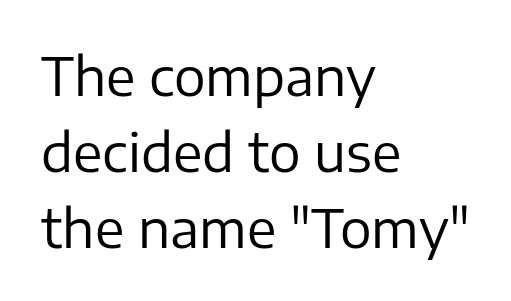
The image shows 53 px regular-weight sans-serif type, upright; set left-aligned, normal line spacing (1.43x), normal letter spacing, not underlined; low stroke contrast and a medium x-height.
